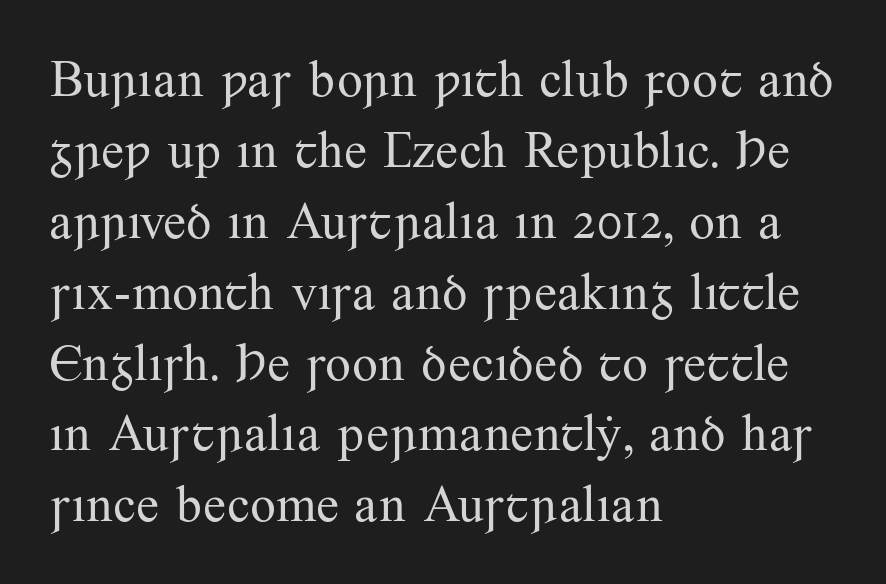
The image shows 51 px regular-weight serif type, upright; set left-aligned, normal line spacing (1.39x), normal letter spacing, not underlined; medium stroke contrast and a small x-height.
